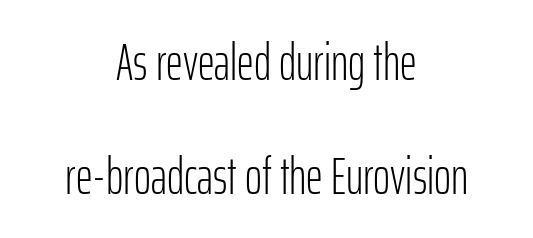
Letter spacing: default. Posture: vertical. Does the copy run flush right? No — it is centered line by line. Letters rest on an invisible, unmarked baseline. Horizontal bands of white between lines are thick stripes.
